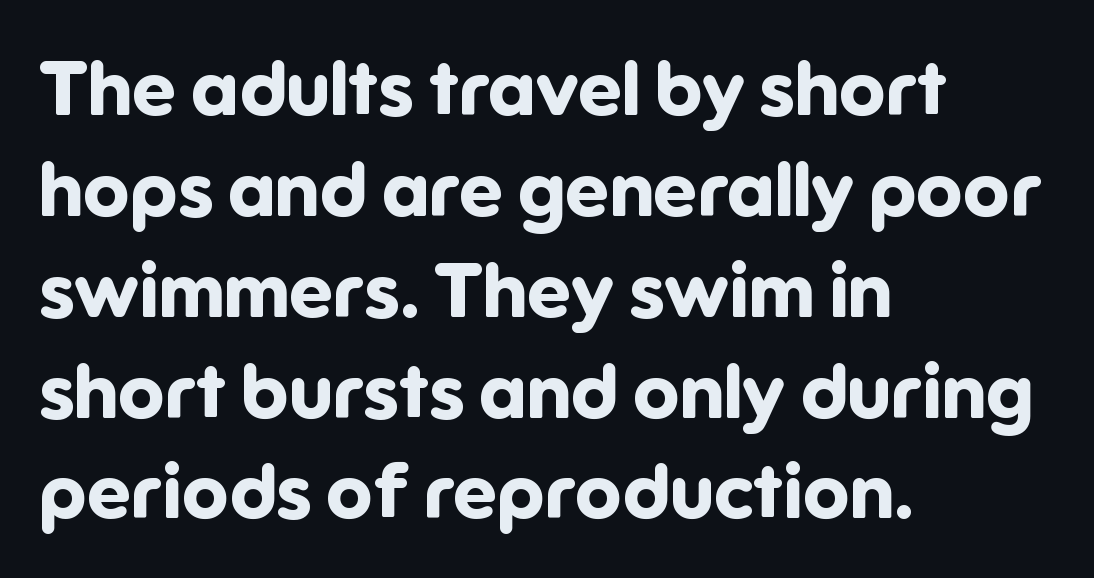
Q: Is the text bold? A: Yes.
Q: Is the text italic (slanted)? A: No, it is upright.
Q: Is the typeface a serif or a sans-serif typeface? A: Sans-serif.
Q: Is the text underlined? A: No.
Q: How is the paragraph aligned? A: Left-aligned.
Q: Is the spacing between letters normal or unusually wide? A: Normal.
Q: Is the spacing between lines tight, normal or loose? A: Normal.
Q: Width (condensed, normal, or wide)? A: Normal.
Q: Stroke contrast? A: Low.
Q: x-height? A: Medium.
Q: Monospaced? A: No.
